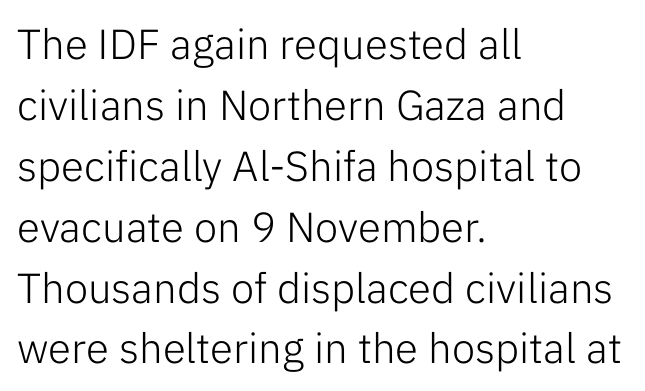
Q: Is the text bold? A: No.
Q: Is the text italic (slanted)? A: No, it is upright.
Q: Is the typeface a serif or a sans-serif typeface? A: Sans-serif.
Q: Is the text underlined? A: No.
Q: How is the paragraph aligned? A: Left-aligned.
Q: Is the spacing between letters normal or unusually wide? A: Normal.
Q: Is the spacing between lines tight, normal or loose? A: Normal.
Q: Width (condensed, normal, or wide)? A: Normal.
Q: Stroke contrast? A: Low.
Q: x-height? A: Medium.
Q: Monospaced? A: No.
